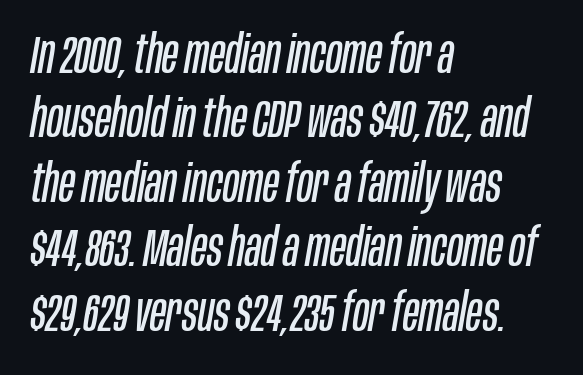
The image shows 52 px regular-weight, condensed type, italic (leaning right); set left-aligned, line spacing 1.24x, normal letter spacing, not underlined; low stroke contrast and a large x-height.
